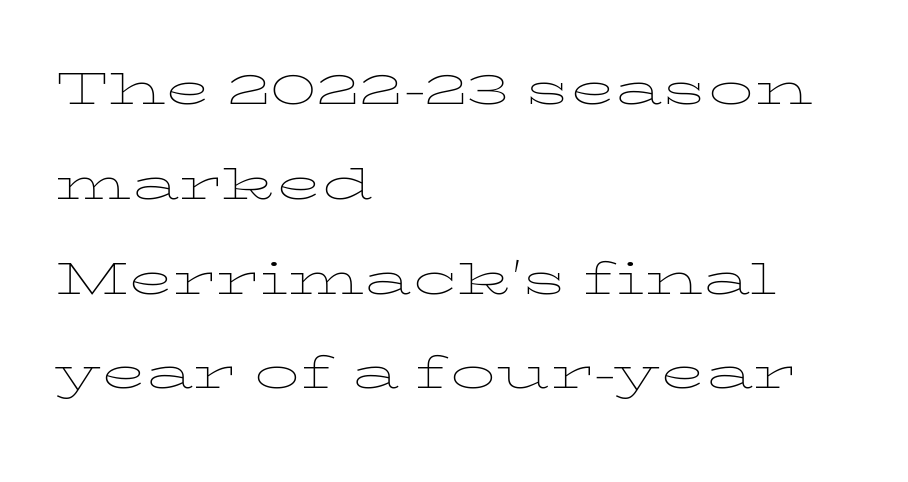
Q: Is the text bold? A: No.
Q: Is the text italic (slanted)? A: No, it is upright.
Q: Is the text underlined? A: No.
Q: How is the paragraph aligned? A: Left-aligned.
Q: Is the spacing between letters normal or unusually wide? A: Normal.
Q: Is the spacing between lines tight, normal or loose? A: Normal.
Q: Width (condensed, normal, or wide)? A: Wide.
Q: Stroke contrast? A: Low.
Q: x-height? A: Medium.
Q: Monospaced? A: No.
